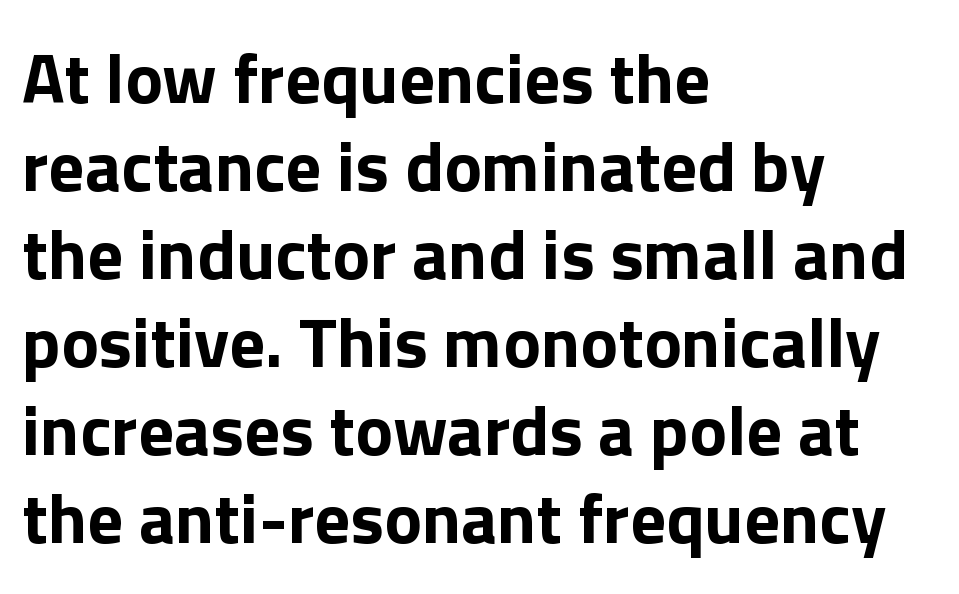
{"serif": "no", "italic": "no", "bold": "yes", "weight": "bold", "width": "normal", "x_height": "medium", "monospaced": "no", "underline": "no", "align": "left", "line_spacing_ratio": 1.24, "letter_spacing": "normal", "letter_spacing_em": 0.0, "glyph_px": 71}
